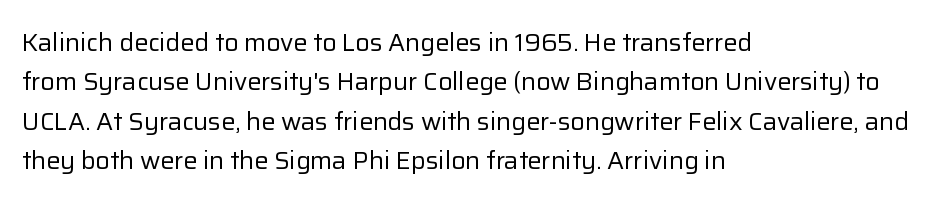
The image shows 25 px text type, upright; set left-aligned, normal line spacing (1.58x), normal letter spacing, not underlined.
